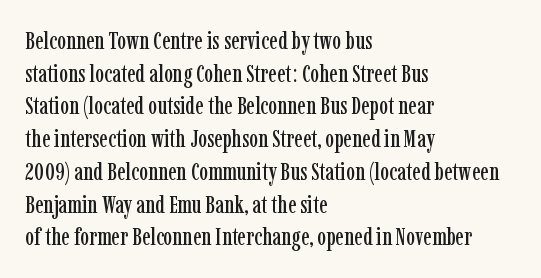
Q: Is the text italic (slanted)? A: No, it is upright.
Q: Is the text underlined? A: No.
Q: How is the paragraph aligned? A: Left-aligned.
Q: Is the spacing between letters normal or unusually wide? A: Normal.
Q: Is the spacing between lines tight, normal or loose? A: Normal.
